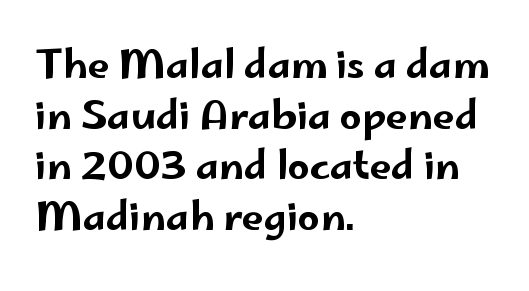
This sample has the flowing, uneven cadence of proportional lettering. A typesetter would label this face a sans. No extra tracking has been applied to these lines. Ascenders rise straight up at ninety degrees.
